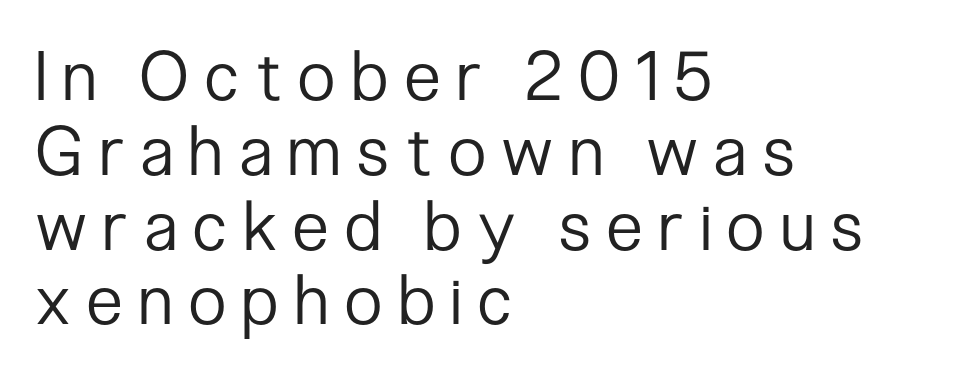
The image shows 68 px regular-weight, condensed sans-serif type, upright; set left-aligned, tight line spacing (1.1x), unusually wide letter spacing (+0.25 em), not underlined; low stroke contrast and a medium x-height.
